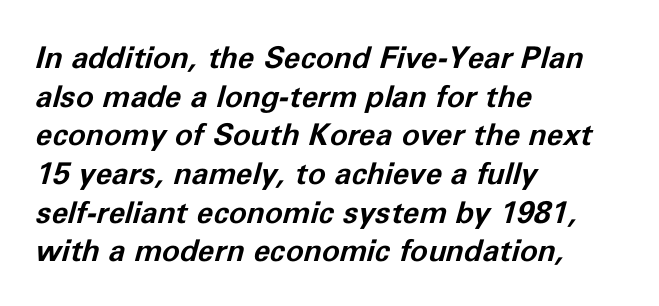
Q: Is the text bold? A: Yes.
Q: Is the text italic (slanted)? A: Yes, it leans right by about 11 degrees.
Q: Is the text underlined? A: No.
Q: How is the paragraph aligned? A: Left-aligned.
Q: Is the spacing between letters normal or unusually wide? A: Normal.
Q: Is the spacing between lines tight, normal or loose? A: Normal.
Q: Width (condensed, normal, or wide)? A: Normal.
Q: Stroke contrast? A: Low.
Q: x-height? A: Medium.
Q: Monospaced? A: No.
